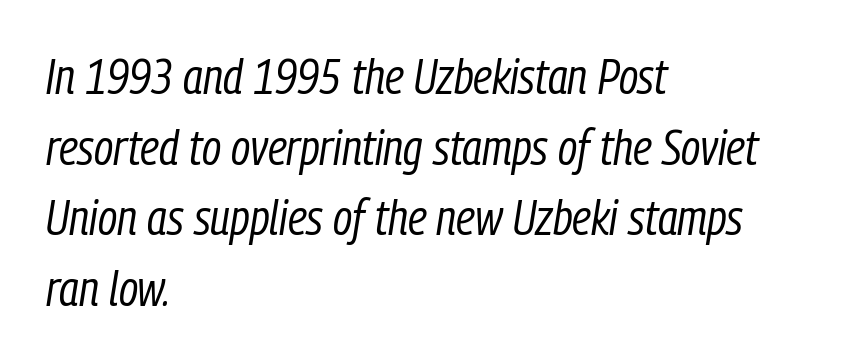
The face used here is rendered with its standard letterfit. Varying glyph widths throughout — classic text-font behaviour. Descenders hang freely into open space. This sample is left-justified, so line endings fall wherever the words run out.
